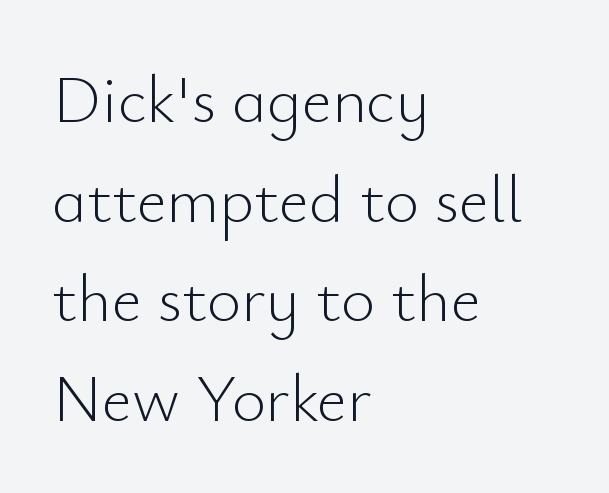
{"serif": "no", "italic": "no", "bold": "no", "weight": "light", "width": "normal", "stroke_contrast": "low", "x_height": "small", "monospaced": "no", "underline": "no", "align": "left", "line_spacing": "normal", "line_spacing_ratio": 1.51, "letter_spacing": "normal", "letter_spacing_em": 0.0, "glyph_px": 66}
